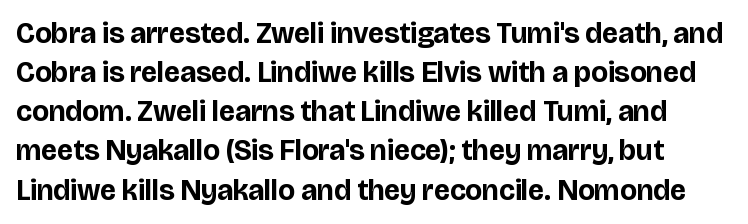
A typesetter would call this leading conventional body-copy spacing. The rendering uses natural spacing where letterforms have individual widths. The glyphs have the mass of a bold cut. Nobody touched the tracking dial on this one. The passage shown is typeset with a sans-serif family. You can tell it's not italic because the verticals are truly vertical.
